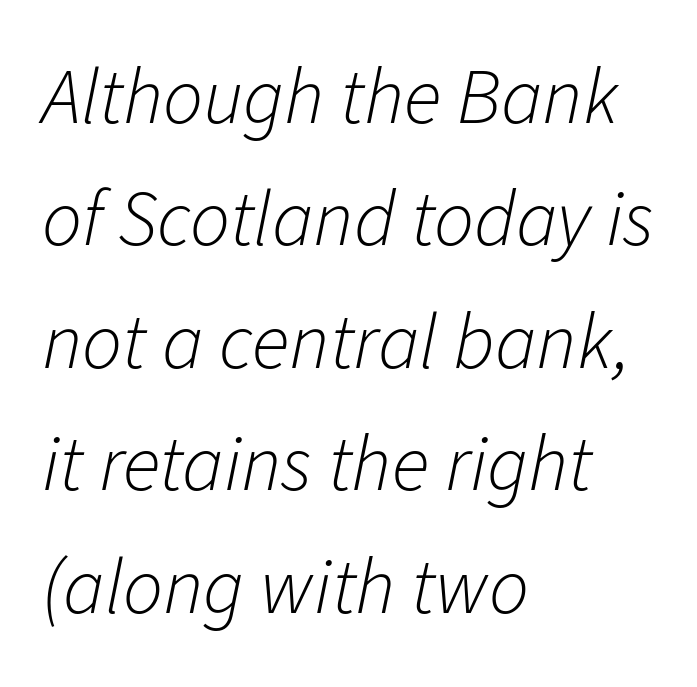
{"italic": "yes", "lean": "right", "slant_degrees": 11, "bold": "no", "weight": "light", "width": "normal", "stroke_contrast": "low", "x_height": "medium", "monospaced": "no", "underline": "no", "align": "left", "line_spacing": "normal", "line_spacing_ratio": 1.55, "letter_spacing": "normal", "letter_spacing_em": 0.0, "glyph_px": 79}
